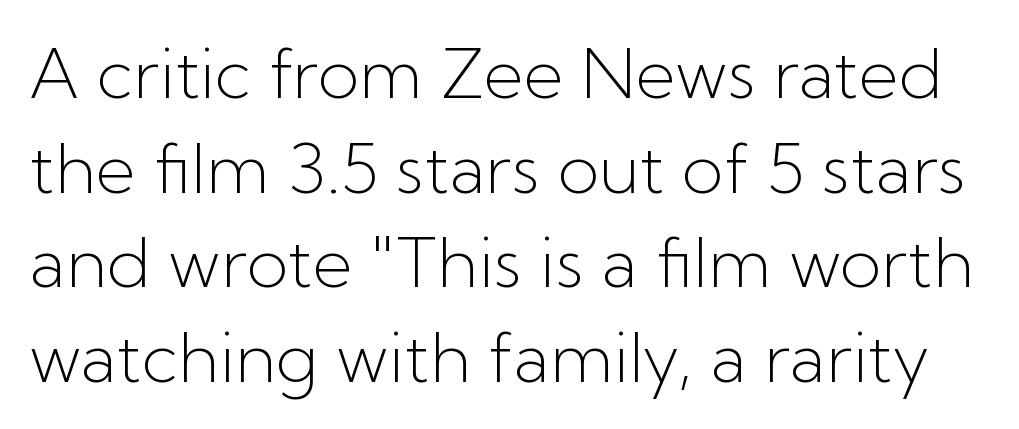
The image shows 69 px light sans-serif type, upright; set normal line spacing (1.37x), normal letter spacing, not underlined; low stroke contrast and a medium x-height.
